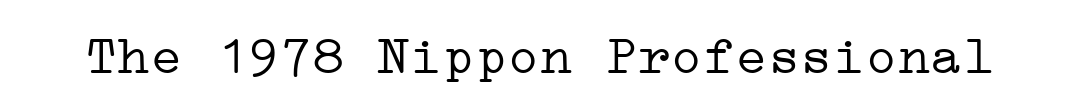
The image shows 54 px light, wide serif type, upright; set normal letter spacing, not underlined; low stroke contrast and a medium x-height.
